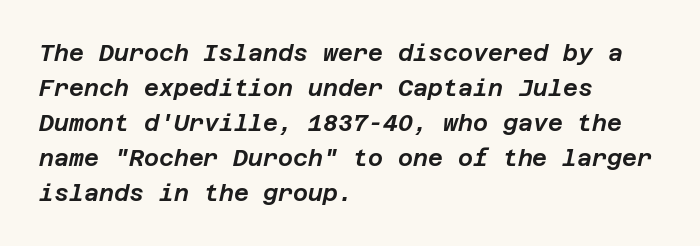
{"italic": "yes", "lean": "right", "slant_degrees": 12, "underline": "no", "align": "left", "line_spacing": "normal", "line_spacing_ratio": 1.52, "letter_spacing": "normal", "letter_spacing_em": 0.0, "glyph_px": 23}
